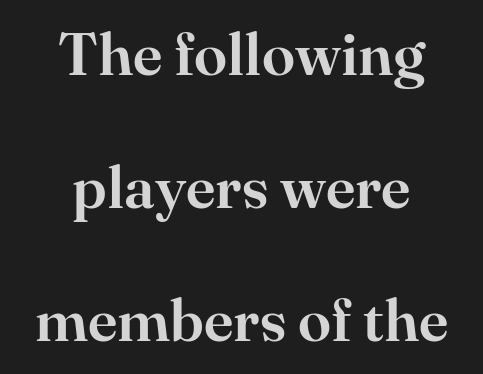
Q: Is the text italic (slanted)? A: No, it is upright.
Q: Is the typeface a serif or a sans-serif typeface? A: Serif.
Q: Is the text underlined? A: No.
Q: How is the paragraph aligned? A: Centered.
Q: Is the spacing between letters normal or unusually wide? A: Normal.
Q: Is the spacing between lines tight, normal or loose? A: Loose.
Q: Width (condensed, normal, or wide)? A: Normal.
Q: Stroke contrast? A: High.
Q: x-height? A: Small.
Q: Monospaced? A: No.
